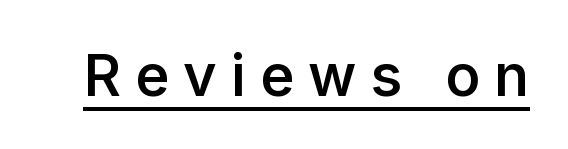
What decoration does the sample have? An underline. Type style note: lacks serifs. Looks like regular typesetting: each glyph gets only the width it needs. Characters remain perfectly vertical along every line. Tracking value appears strongly positive — letters spread wide.
